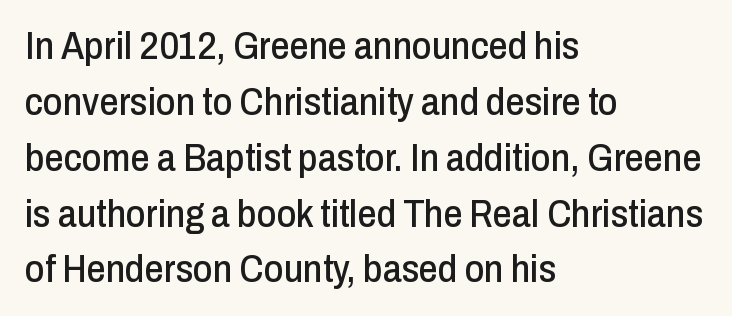
Q: Is the text italic (slanted)? A: No, it is upright.
Q: Is the typeface a serif or a sans-serif typeface? A: Sans-serif.
Q: Is the text underlined? A: No.
Q: How is the paragraph aligned? A: Left-aligned.
Q: Is the spacing between letters normal or unusually wide? A: Normal.
Q: Is the spacing between lines tight, normal or loose? A: Normal.
Q: Width (condensed, normal, or wide)? A: Condensed.
Q: Stroke contrast? A: Low.
Q: x-height? A: Medium.
Q: Monospaced? A: No.
